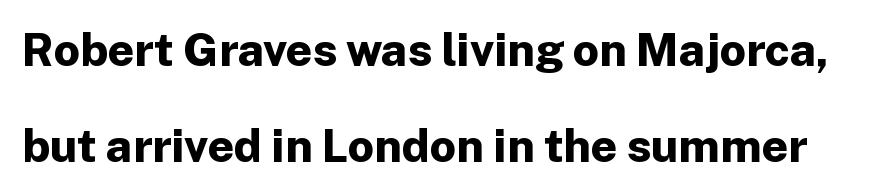
The image shows 46 px bold sans-serif type, upright; set loose line spacing (2.09x), normal letter spacing, not underlined; low stroke contrast and a medium x-height.
